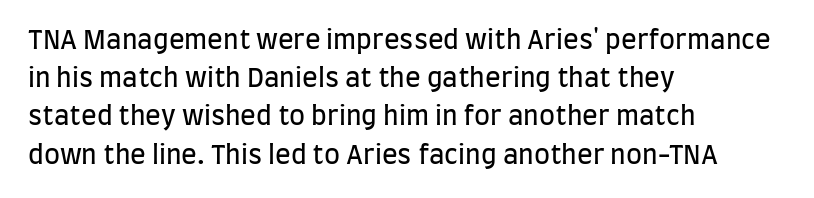
Q: Is the text bold? A: No.
Q: Is the text italic (slanted)? A: No, it is upright.
Q: Is the text underlined? A: No.
Q: How is the paragraph aligned? A: Left-aligned.
Q: Is the spacing between letters normal or unusually wide? A: Normal.
Q: Is the spacing between lines tight, normal or loose? A: Normal.
